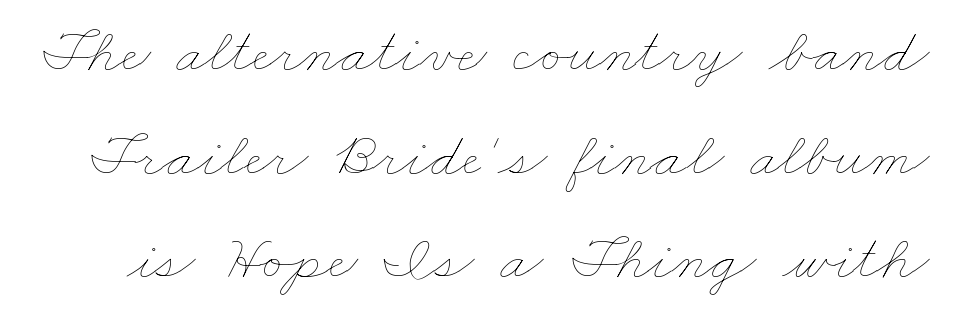
The image shows 64 px thin, wide type; set normal line spacing (1.62x), normal letter spacing, not underlined; low stroke contrast and a small x-height.
